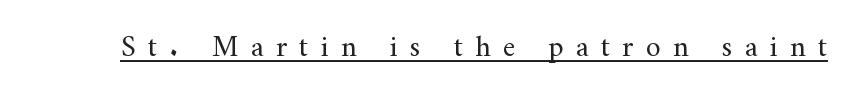
Q: Is the text bold? A: No.
Q: Is the text italic (slanted)? A: No, it is upright.
Q: Is the typeface a serif or a sans-serif typeface? A: Serif.
Q: Is the text underlined? A: Yes.
Q: Is the spacing between letters normal or unusually wide? A: Unusually wide.
Q: Width (condensed, normal, or wide)? A: Normal.
Q: Stroke contrast? A: Medium.
Q: x-height? A: Small.
Q: Monospaced? A: No.
